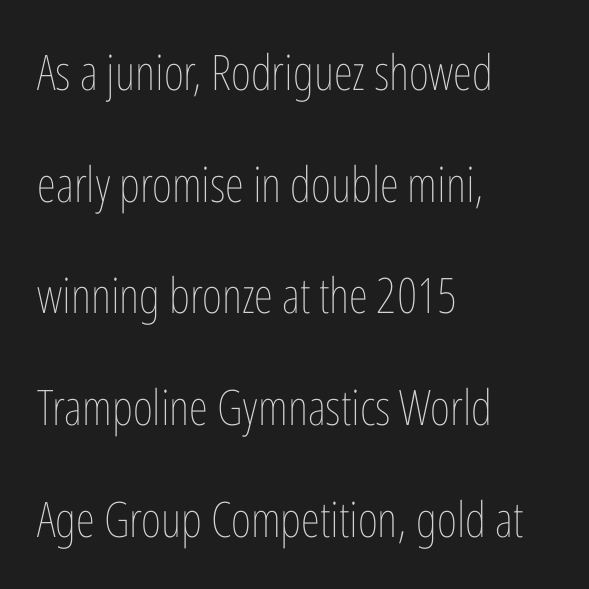
Q: Is the text bold? A: No.
Q: Is the text italic (slanted)? A: No, it is upright.
Q: Is the text underlined? A: No.
Q: How is the paragraph aligned? A: Left-aligned.
Q: Is the spacing between letters normal or unusually wide? A: Normal.
Q: Is the spacing between lines tight, normal or loose? A: Loose.
Q: Width (condensed, normal, or wide)? A: Condensed.
Q: Stroke contrast? A: Low.
Q: x-height? A: Medium.
Q: Monospaced? A: No.
